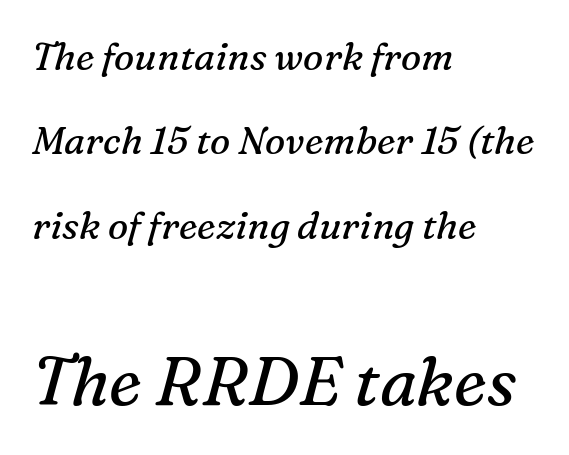
Top chunk: small. Bottom chunk: large. The letters are slanted; this is an italic face. Regarding serifs, this sample has them. Descenders hang freely into open space.
